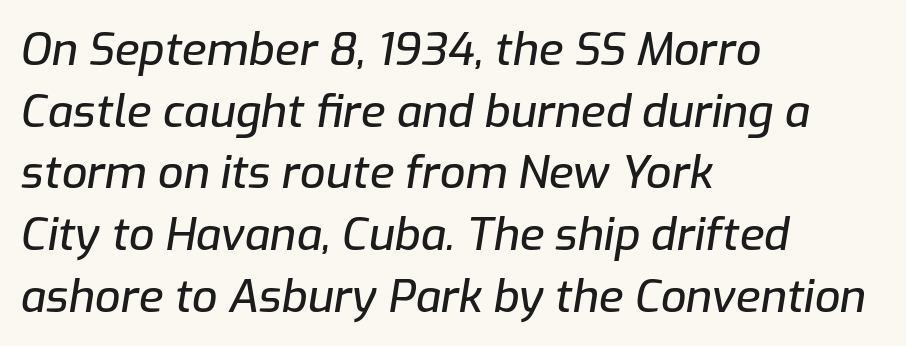
These lines stack with their left ends in a neat column. Is the type slanted? Yes — the strokes lean at a clear angle. These lines are rendered in a variable-pitch font. Check under the words: just untouched page. The line-height multiplier appears to be the usual default. Look at the tracking — it's just the regular setting, nothing added.
